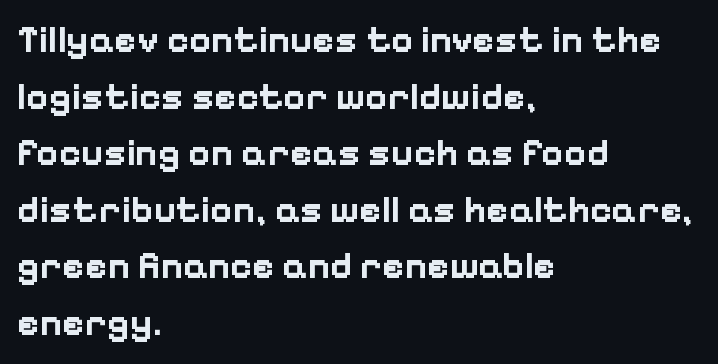
The image shows 38 px bold sans-serif type, upright; set left-aligned, normal line spacing (1.49x), normal letter spacing, not underlined; low stroke contrast and a medium x-height.
